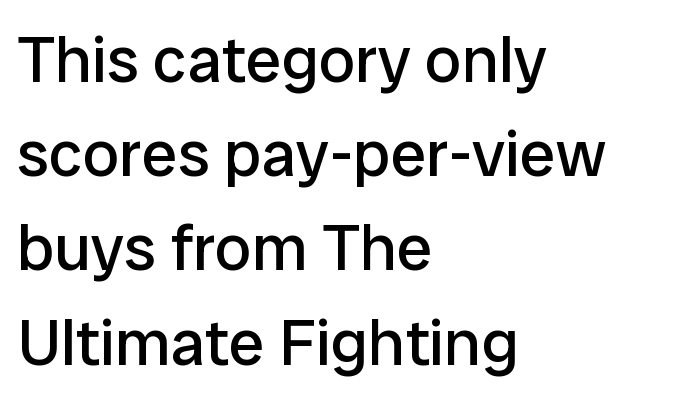
{"serif": "no", "italic": "no", "bold": "no", "weight": "regular", "width": "normal", "stroke_contrast": "low", "x_height": "medium", "monospaced": "no", "underline": "no", "align": "left", "line_spacing": "normal", "line_spacing_ratio": 1.45, "letter_spacing": "normal", "letter_spacing_em": 0.0, "glyph_px": 65}
